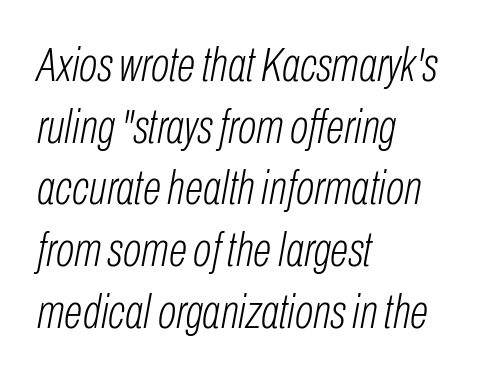
The characters are drawn with everyday or finer stroke widths. Posture: slanted. Varying glyph widths throughout — classic text-font behaviour. Has an underline been added? It has not. Which margin do the lines hug? The left one — the right edge is uneven. Look at the tracking — it's just the regular setting, nothing added.
